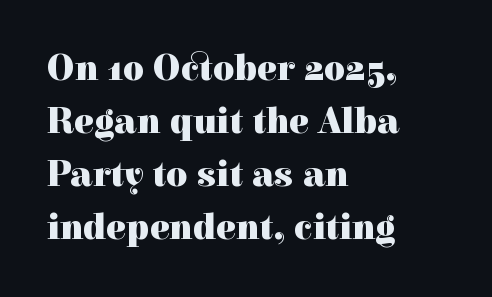
Every row of glyphs begins at an identical x-position on the left. Thick stems and heavy bowls — unmistakably bold. The letters advance in unequal steps, a hallmark of proportional type. The passage shown stacks its lines at a standard gap. How are the letters spaced? Ordinarily, with no added tracking. The foot of each line stays bare and open.
